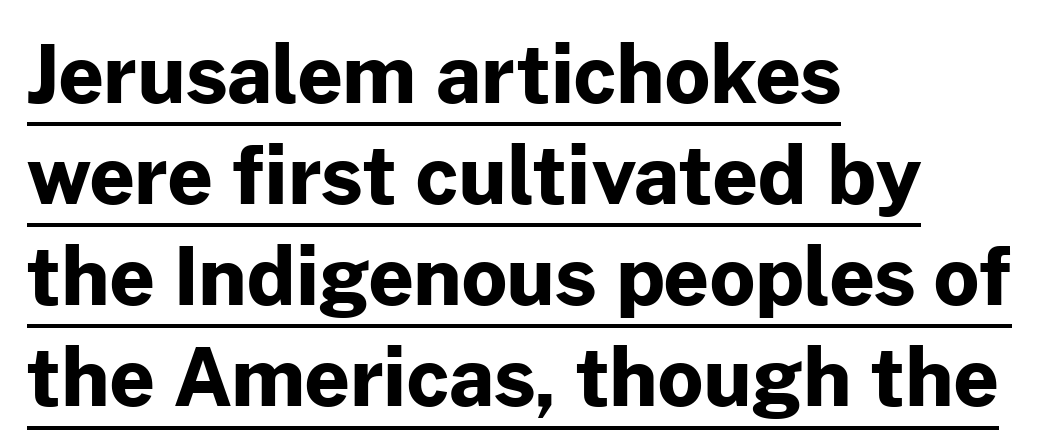
Q: Is the text bold? A: Yes.
Q: Is the text italic (slanted)? A: No, it is upright.
Q: Is the typeface a serif or a sans-serif typeface? A: Sans-serif.
Q: Is the text underlined? A: Yes.
Q: How is the paragraph aligned? A: Left-aligned.
Q: Is the spacing between letters normal or unusually wide? A: Normal.
Q: Is the spacing between lines tight, normal or loose? A: Normal.
Q: Width (condensed, normal, or wide)? A: Normal.
Q: Stroke contrast? A: Low.
Q: x-height? A: Medium.
Q: Monospaced? A: No.
